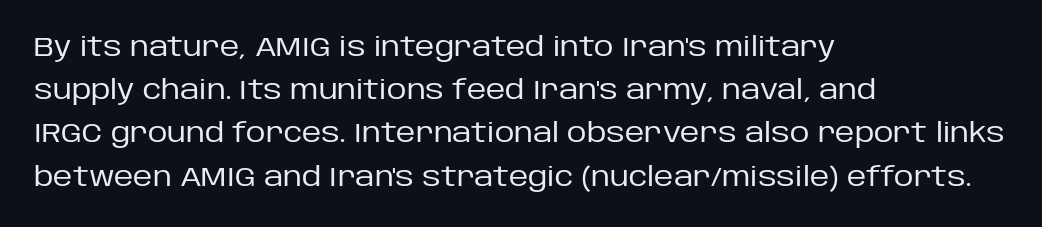
{"italic": "no", "bold": "no", "underline": "no", "align": "left", "line_spacing": "normal", "line_spacing_ratio": 1.6, "letter_spacing": "normal", "letter_spacing_em": 0.0, "glyph_px": 27}
